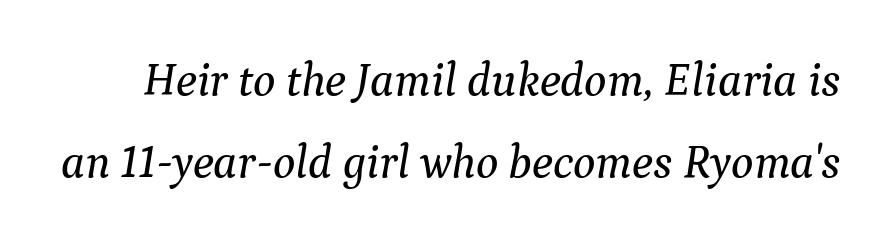
The image shows 47 px serif type, italic (leaning right); set line spacing 1.75x, normal letter spacing, not underlined; medium stroke contrast and a medium x-height.
